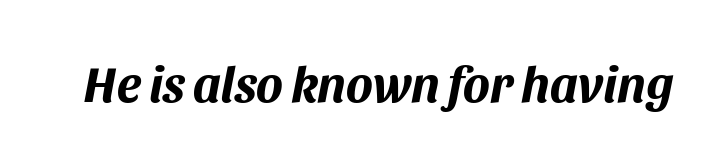
The image shows 50 px bold type, italic (leaning right); set normal letter spacing, not underlined; medium stroke contrast and a large x-height.
